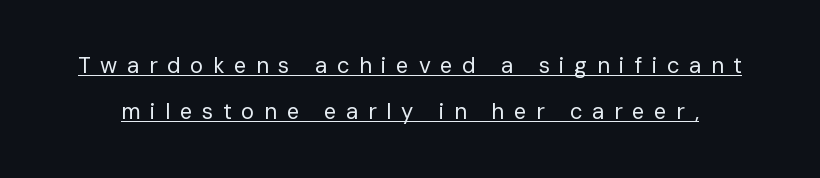
Q: Is the text bold? A: No.
Q: Is the text italic (slanted)? A: No, it is upright.
Q: Is the text underlined? A: Yes.
Q: Is the spacing between letters normal or unusually wide? A: Unusually wide.
Q: Is the spacing between lines tight, normal or loose? A: Loose.
